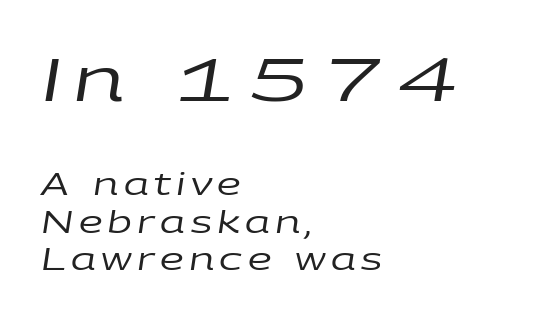
Leftover space on each line is placed entirely after the last word. No word sits above an underline. This sample has the flowing, uneven cadence of proportional lettering. The text carries the slant typical of an italic or oblique font. Is this a heavy cut? Hardly; it is regular or lighter.
